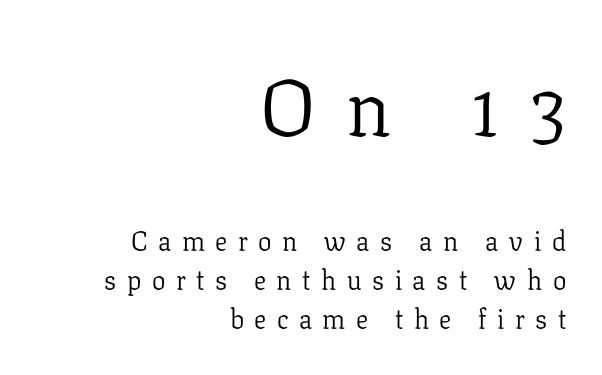
{"serif": "yes", "italic": "no", "bold": "no", "weight": "light", "width": "normal", "stroke_contrast": "low", "x_height": "medium", "monospaced": "no", "underline": "no", "align": "right", "line_spacing": "normal", "line_spacing_ratio": 1.45, "letter_spacing": "wide", "letter_spacing_em": 0.39, "larger_block": "first", "size_ratio": 2.96, "glyph_px": 80}
